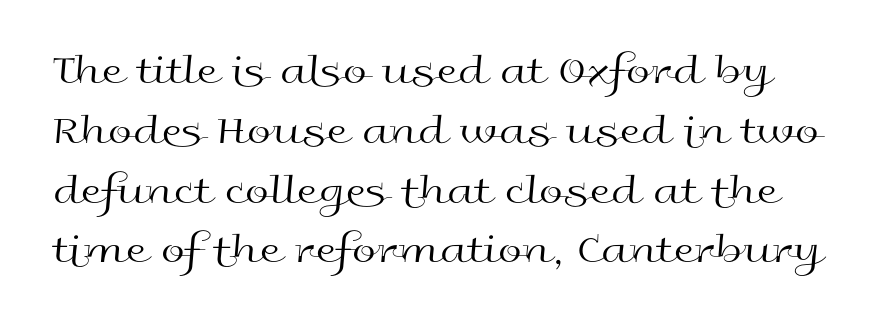
{"serif": "no", "italic": "no", "bold": "no", "weight": "regular", "width": "wide", "x_height": "medium", "monospaced": "no", "underline": "no", "line_spacing": "normal", "line_spacing_ratio": 1.39, "letter_spacing": "normal", "letter_spacing_em": 0.0, "glyph_px": 43}
